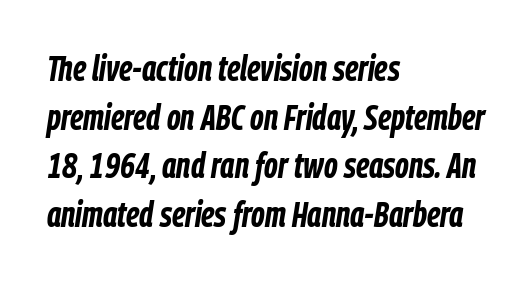
Casual observation: everything's shoved over to the left. The font's italic variant was chosen for this text. Character widths vary here, with narrow letters taking less room than wide ones. The sample has been set heavy, in full bold. Compared with typical body copy, the letter spacing here is the same.
